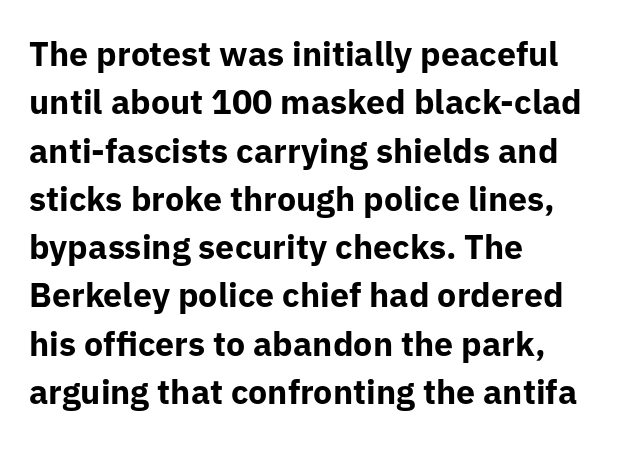
Q: Is the text bold? A: Yes.
Q: Is the text italic (slanted)? A: No, it is upright.
Q: Is the typeface a serif or a sans-serif typeface? A: Sans-serif.
Q: Is the text underlined? A: No.
Q: How is the paragraph aligned? A: Left-aligned.
Q: Is the spacing between letters normal or unusually wide? A: Normal.
Q: Is the spacing between lines tight, normal or loose? A: Normal.
Q: Width (condensed, normal, or wide)? A: Normal.
Q: Stroke contrast? A: Low.
Q: x-height? A: Medium.
Q: Monospaced? A: No.
